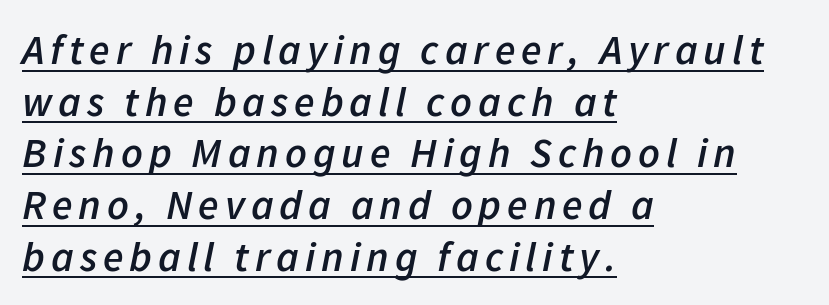
Q: Is the text bold? A: Semi-bold.
Q: Is the text italic (slanted)? A: Yes, it leans right by about 11 degrees.
Q: Is the text underlined? A: Yes.
Q: How is the paragraph aligned? A: Left-aligned.
Q: Width (condensed, normal, or wide)? A: Normal.
Q: Stroke contrast? A: Low.
Q: x-height? A: Medium.
Q: Monospaced? A: No.
